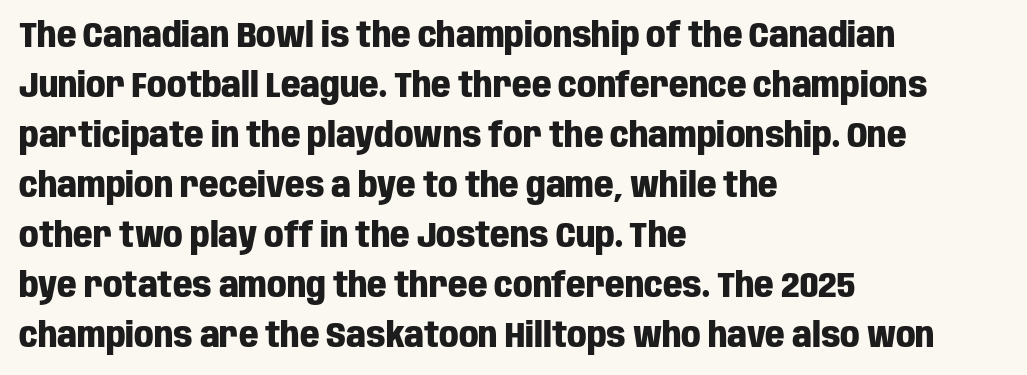
{"serif": "no", "italic": "no", "bold": "yes", "weight": "heavy", "width": "condensed", "stroke_contrast": "low", "x_height": "large", "monospaced": "no", "underline": "no", "align": "left", "line_spacing": "normal", "line_spacing_ratio": 1.47, "letter_spacing": "normal", "letter_spacing_em": 0.0, "glyph_px": 34}
